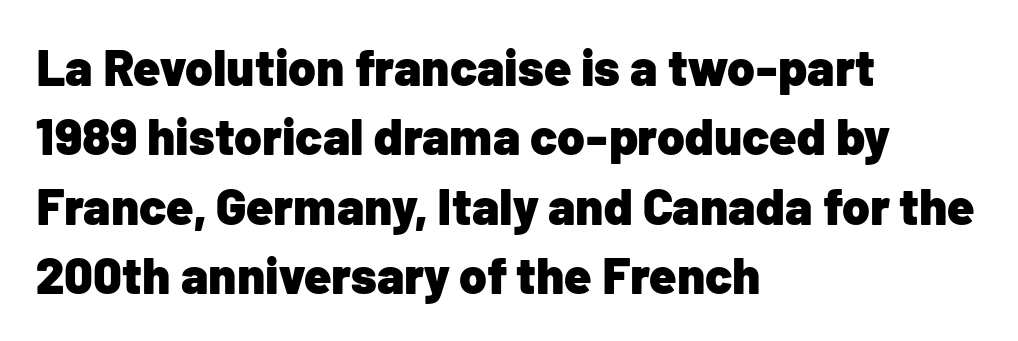
Q: Is the text bold? A: Yes.
Q: Is the text italic (slanted)? A: No, it is upright.
Q: Is the typeface a serif or a sans-serif typeface? A: Sans-serif.
Q: Is the text underlined? A: No.
Q: How is the paragraph aligned? A: Left-aligned.
Q: Is the spacing between letters normal or unusually wide? A: Normal.
Q: Is the spacing between lines tight, normal or loose? A: Normal.
Q: Width (condensed, normal, or wide)? A: Normal.
Q: Stroke contrast? A: Low.
Q: x-height? A: Medium.
Q: Monospaced? A: No.
